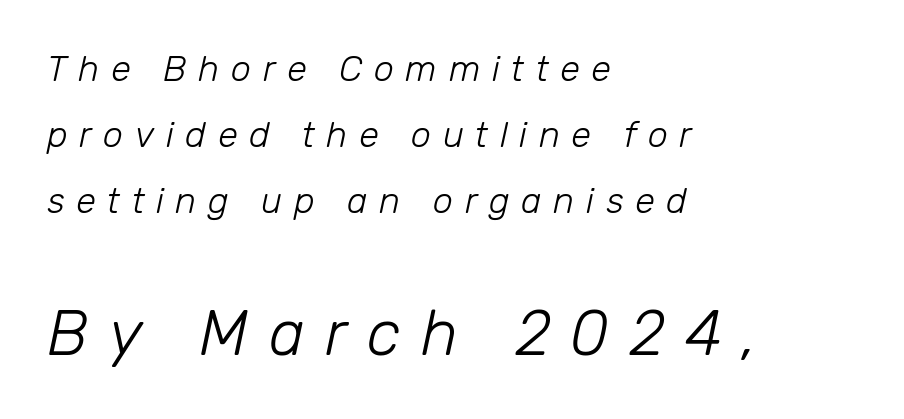
The glyphs look as if they've been sheared to an angle. The face used here appears at its bigger size in the lower chunk. Words appear elongated and porous because spacing is wide. The space beneath each line is pristine and unruled. Think of a printed novel: that variable character pitch is what you see here.
